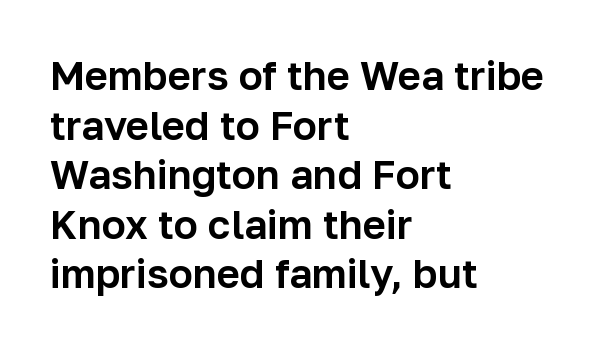
The passage shown is typed in a proportional face where columns would drift. Any mark beneath the type? The region is blank. The lines in this sample share a left origin and differ only in where they stop. Look at the bottom of the vertical strokes: they stop flat, with no serifs. Ascenders rise straight up at ninety degrees.
